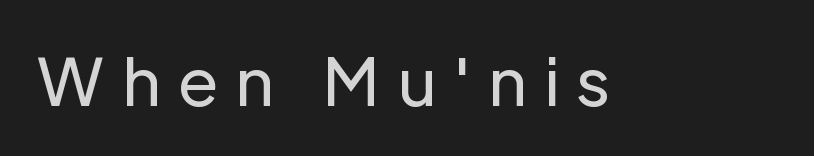
The image shows 66 px regular-weight sans-serif type, upright; set unusually wide letter spacing (+0.25 em), not underlined; low stroke contrast and a medium x-height.
